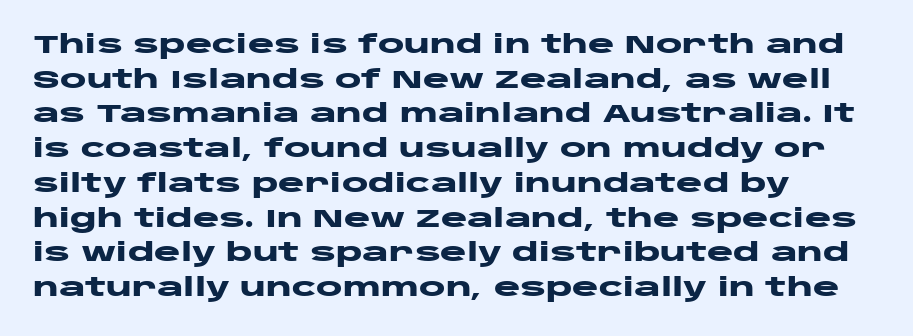
Q: Is the text bold? A: Yes.
Q: Is the text italic (slanted)? A: No, it is upright.
Q: Is the text underlined? A: No.
Q: How is the paragraph aligned? A: Left-aligned.
Q: Is the spacing between letters normal or unusually wide? A: Normal.
Q: Is the spacing between lines tight, normal or loose? A: Normal.
